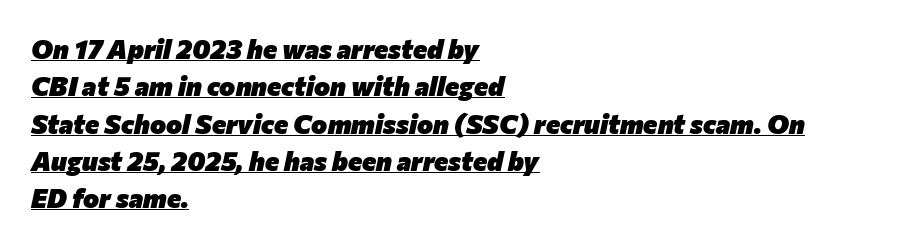
The image shows 27 px bold type, italic (leaning right); set left-aligned, normal line spacing (1.38x), normal letter spacing, underlined.
